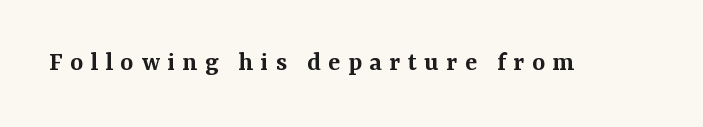
The image shows 28 px semibold serif type, upright; set unusually wide letter spacing (+0.26 em), not underlined; medium stroke contrast and a medium x-height.
